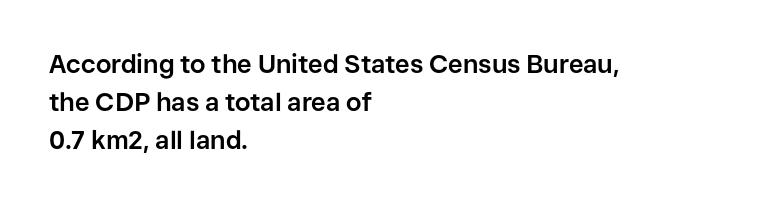
{"italic": "no", "bold": "yes", "underline": "no", "align": "left", "line_spacing": "normal", "line_spacing_ratio": 1.53, "letter_spacing": "normal", "letter_spacing_em": 0.0, "glyph_px": 25}
